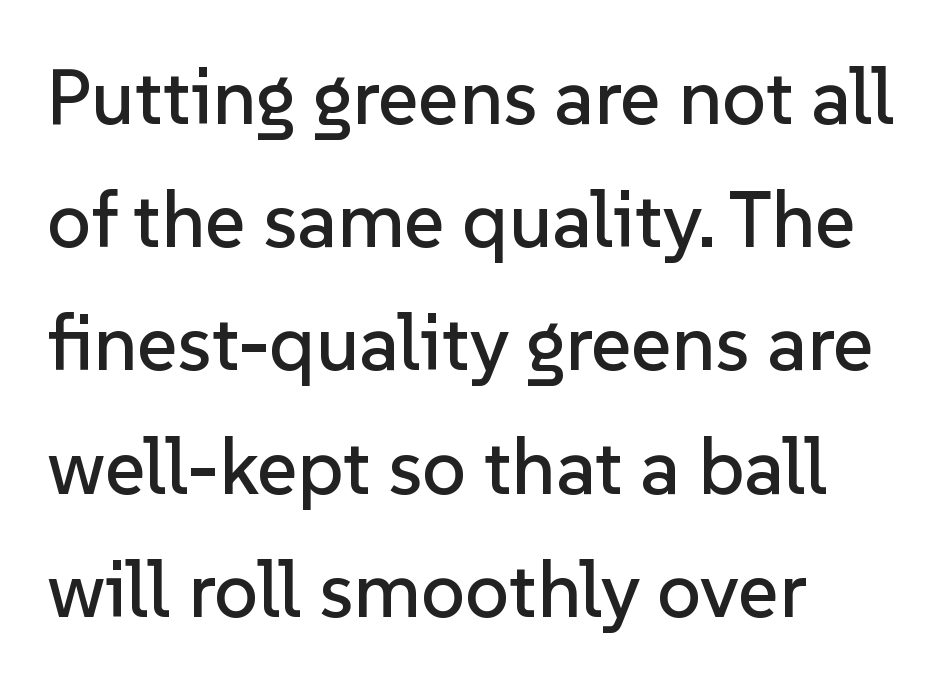
The image shows 78 px sans-serif type, upright; set left-aligned, normal line spacing (1.58x), normal letter spacing, not underlined; low stroke contrast and a medium x-height.
